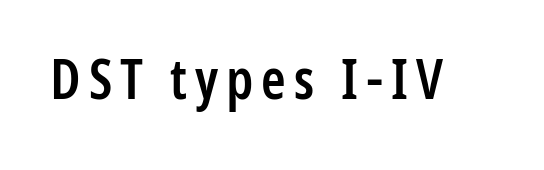
{"serif": "no", "italic": "no", "bold": "semi", "weight": "semibold", "width": "condensed", "stroke_contrast": "low", "x_height": "medium", "monospaced": "no", "underline": "no", "glyph_px": 56}
